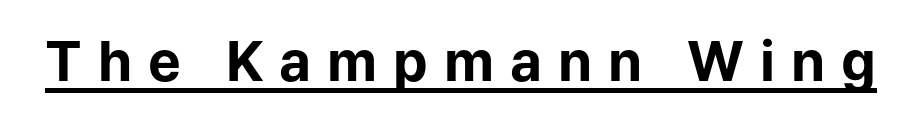
Observe the absence of serifs on each vertical stroke in this sample. Think of a printed novel: that variable character pitch is what you see here. Tracking value appears strongly positive — letters spread wide. The font's upright variant was chosen for this text.
